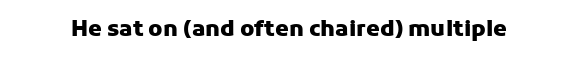
Q: Is the text bold? A: Yes.
Q: Is the text italic (slanted)? A: No, it is upright.
Q: Is the text underlined? A: No.
Q: Is the spacing between letters normal or unusually wide? A: Normal.
